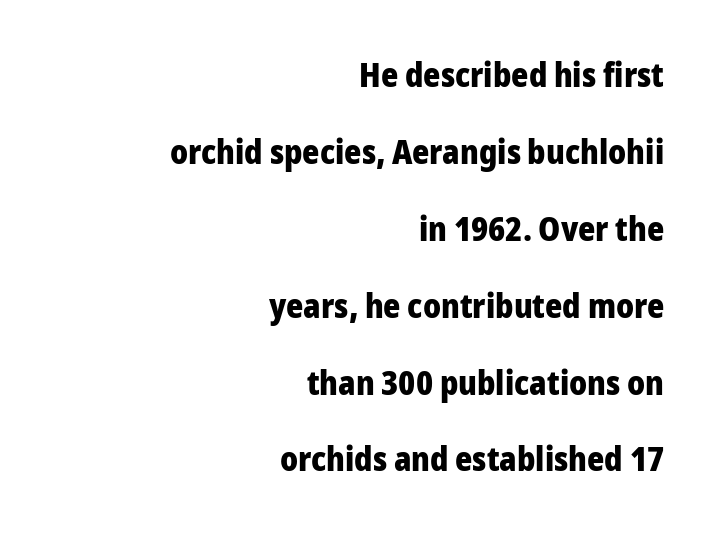
{"serif": "no", "italic": "no", "bold": "yes", "weight": "heavy", "width": "normal", "stroke_contrast": "low", "x_height": "medium", "monospaced": "no", "underline": "no", "align": "right", "line_spacing": "loose", "line_spacing_ratio": 2.33, "letter_spacing": "normal", "letter_spacing_em": 0.0, "glyph_px": 33}
